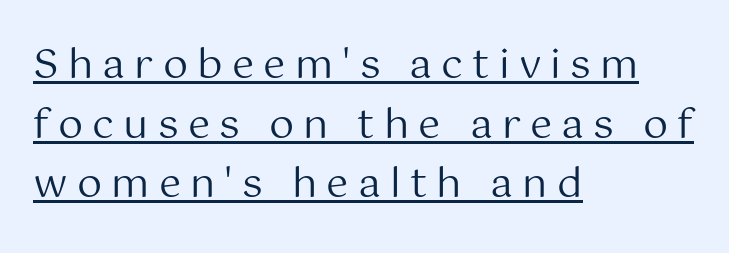
Underline: present. The rendering anchors every line to the left-hand side. The axis of the letterforms is exactly vertical. Is this a fixed-width face? No — the glyphs have proportional, varying widths. A quiet, ordinary-to-light weight characterises the typeface. The block of text has a typical density, with ordinary space between rows.
